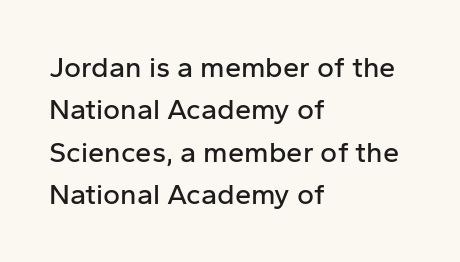
Q: Is the text italic (slanted)? A: No, it is upright.
Q: Is the typeface a serif or a sans-serif typeface? A: Sans-serif.
Q: Is the text underlined? A: No.
Q: How is the paragraph aligned? A: Left-aligned.
Q: Is the spacing between letters normal or unusually wide? A: Normal.
Q: Is the spacing between lines tight, normal or loose? A: Normal.
Q: Width (condensed, normal, or wide)? A: Normal.
Q: Stroke contrast? A: Low.
Q: x-height? A: Medium.
Q: Monospaced? A: No.
